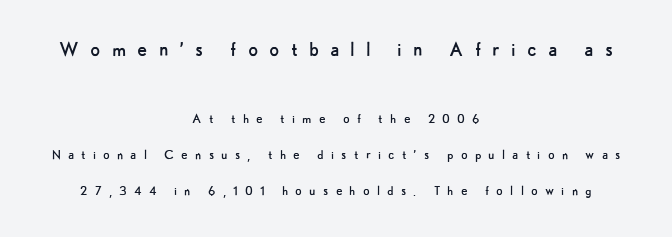
{"italic": "no", "bold": "no", "underline": "no", "align": "center", "line_spacing": "loose", "line_spacing_ratio": 2.38, "letter_spacing": "wide", "letter_spacing_em": 0.48, "larger_block": "first", "size_ratio": 1.53, "glyph_px": 23}
